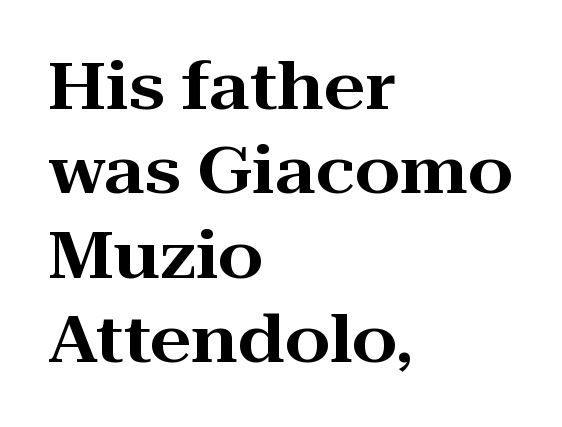
The image shows 65 px wide serif type, upright; set left-aligned, normal line spacing (1.3x), normal letter spacing, not underlined; high stroke contrast and a medium x-height.
